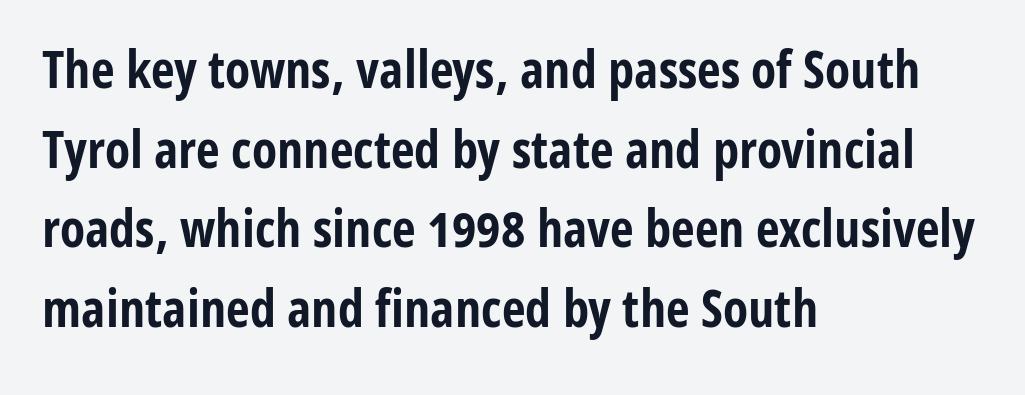
The image shows 52 px bold, condensed sans-serif type, upright; set left-aligned, normal line spacing (1.53x), normal letter spacing, not underlined; low stroke contrast and a medium x-height.
